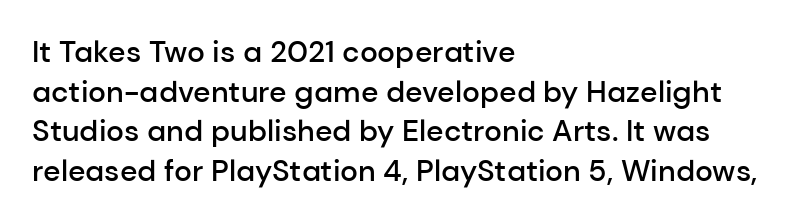
The image shows 30 px semibold sans-serif type, upright; set left-aligned, normal line spacing (1.32x), normal letter spacing, not underlined; low stroke contrast and a medium x-height.
